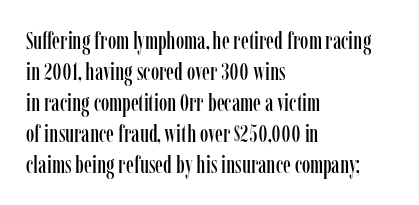
{"italic": "no", "underline": "no", "align": "left", "line_spacing": "normal", "line_spacing_ratio": 1.29, "letter_spacing": "normal", "letter_spacing_em": 0.0, "glyph_px": 24}
